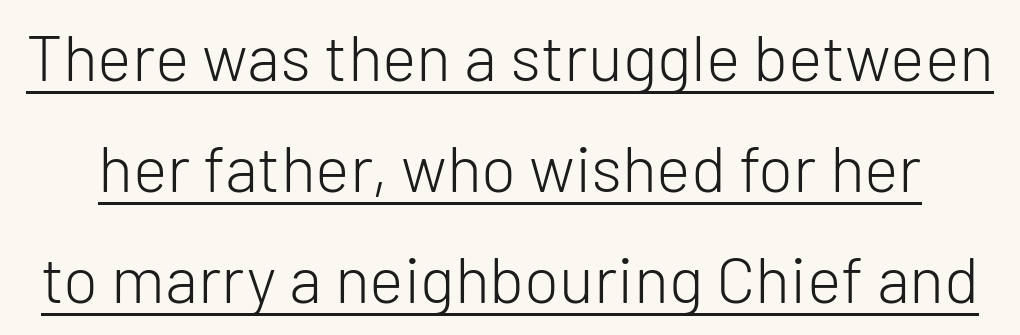
Is the type heavy? It reads as light-to-regular instead. Unlike italic type, these characters show no tilt at all. Character widths vary here, with narrow letters taking less room than wide ones. Letter spacing: default. A continuous stroke trails under the words, as in a hyperlink. The text was rendered using a sans face with plain stroke endings.
